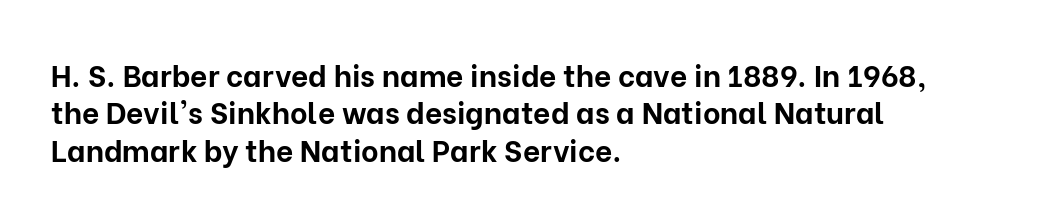
{"serif": "no", "italic": "no", "bold": "yes", "weight": "bold", "width": "normal", "stroke_contrast": "low", "x_height": "medium", "monospaced": "no", "underline": "no", "align": "left", "line_spacing": "normal", "line_spacing_ratio": 1.25, "letter_spacing": "normal", "letter_spacing_em": 0.0, "glyph_px": 30}
